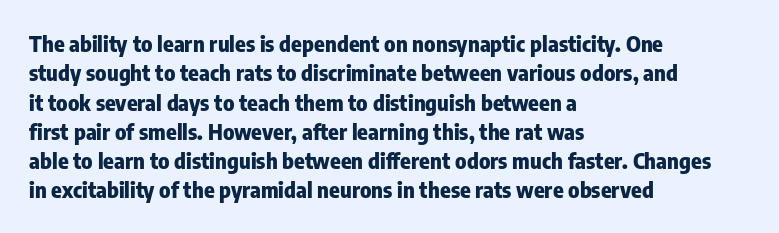
Q: Is the text bold? A: Yes.
Q: Is the text italic (slanted)? A: No, it is upright.
Q: Is the text underlined? A: No.
Q: How is the paragraph aligned? A: Left-aligned.
Q: Is the spacing between letters normal or unusually wide? A: Normal.
Q: Is the spacing between lines tight, normal or loose? A: Normal.
